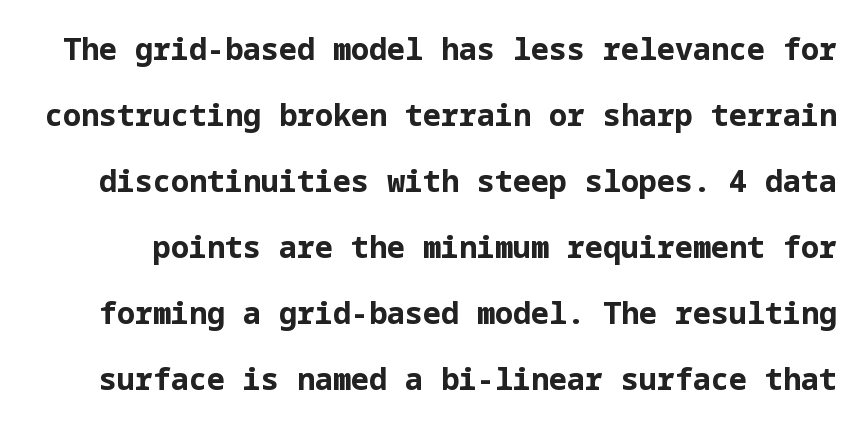
Q: Is the text bold? A: Yes.
Q: Is the text italic (slanted)? A: No, it is upright.
Q: Is the typeface a serif or a sans-serif typeface? A: Sans-serif.
Q: Is the text underlined? A: No.
Q: Is the spacing between letters normal or unusually wide? A: Normal.
Q: Is the spacing between lines tight, normal or loose? A: Loose.
Q: Width (condensed, normal, or wide)? A: Normal.
Q: Stroke contrast? A: Low.
Q: x-height? A: Medium.
